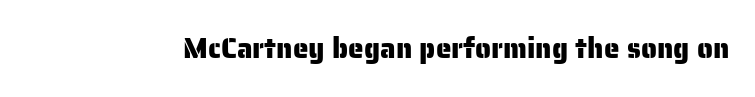
Tracking here is standard; glyphs follow each other at the usual distance. You can tell it's not italic because the verticals are truly vertical. Typographically, this falls in the sans-serif category. The letters advance in unequal steps, a hallmark of proportional type. No word sits above an underline.
